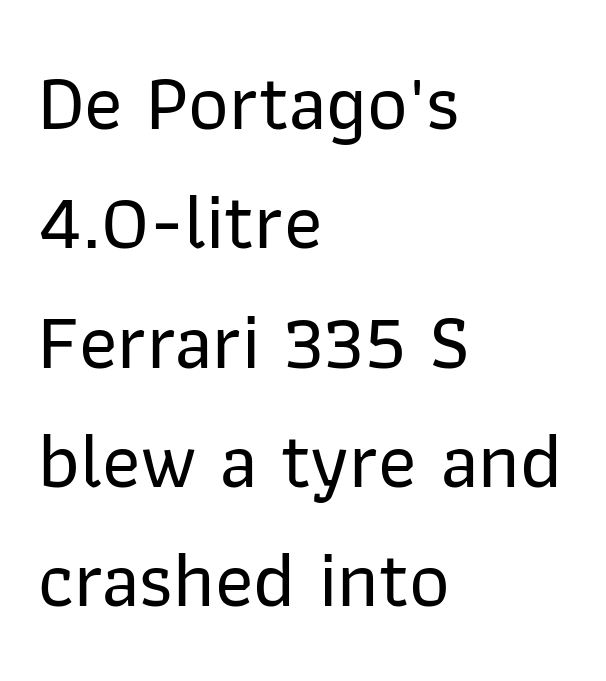
Q: Is the text italic (slanted)? A: No, it is upright.
Q: Is the typeface a serif or a sans-serif typeface? A: Sans-serif.
Q: Is the text underlined? A: No.
Q: How is the paragraph aligned? A: Left-aligned.
Q: Is the spacing between letters normal or unusually wide? A: Normal.
Q: Is the spacing between lines tight, normal or loose? A: Normal.
Q: Width (condensed, normal, or wide)? A: Normal.
Q: Stroke contrast? A: Low.
Q: x-height? A: Medium.
Q: Monospaced? A: No.
